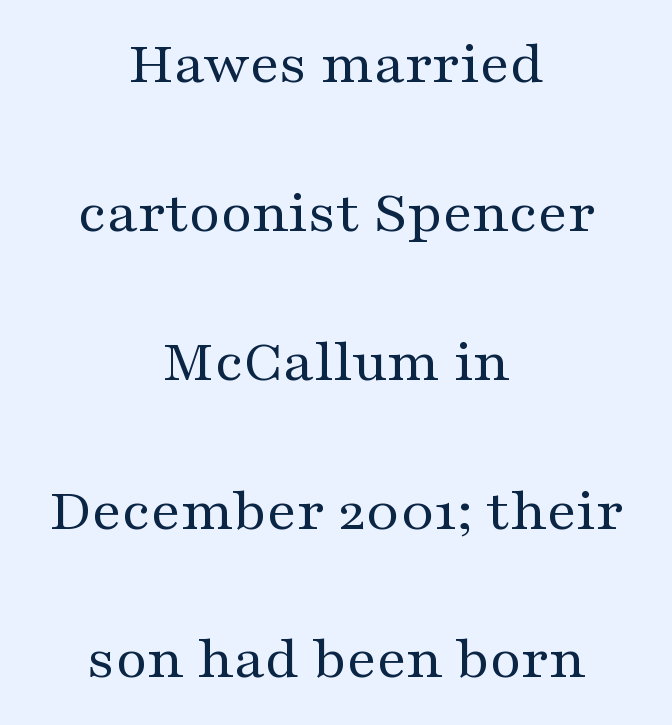
Q: Is the text bold? A: No.
Q: Is the text italic (slanted)? A: No, it is upright.
Q: Is the typeface a serif or a sans-serif typeface? A: Serif.
Q: Is the text underlined? A: No.
Q: How is the paragraph aligned? A: Centered.
Q: Is the spacing between letters normal or unusually wide? A: Normal.
Q: Is the spacing between lines tight, normal or loose? A: Loose.
Q: Width (condensed, normal, or wide)? A: Wide.
Q: Stroke contrast? A: Medium.
Q: x-height? A: Medium.
Q: Monospaced? A: No.
